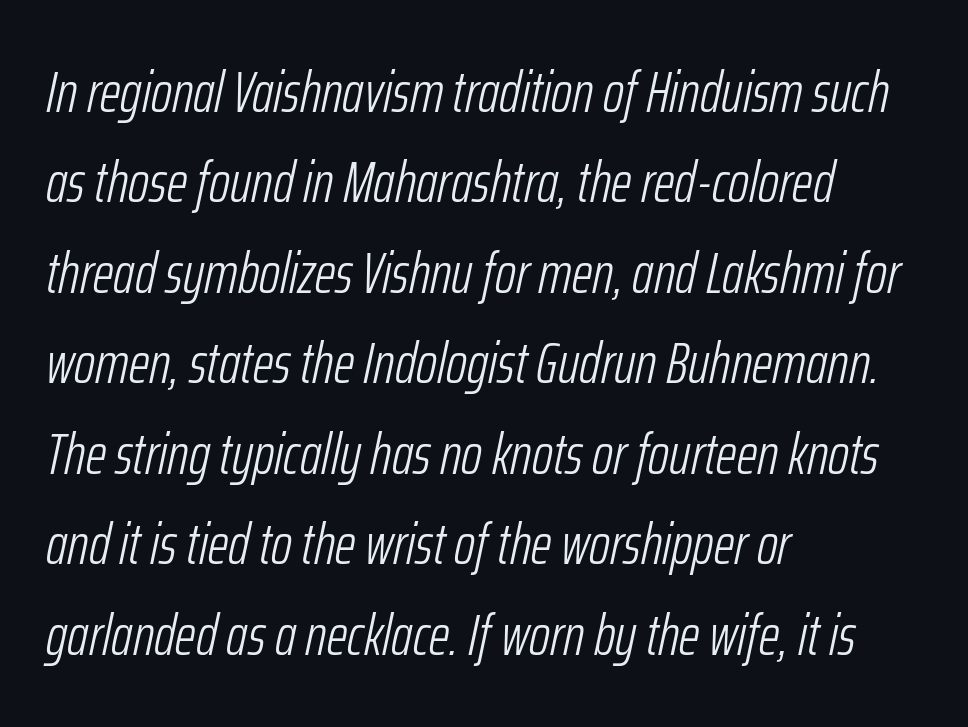
The image shows 58 px light, condensed type, italic (leaning right); set left-aligned, normal line spacing (1.56x), normal letter spacing, not underlined; low stroke contrast and a medium x-height.
